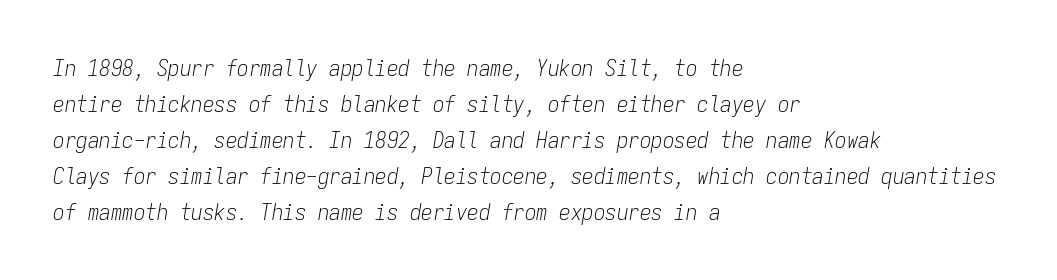
The face used here has a pronounced slope to its letters. The cut favours lightness, reaching ordinary text weight at its darkest. One-word summary of the alignment: left. These lines sit exactly where default settings would place them. Descenders are the only things crossing below the line. Characters follow at the spacing the type designer built in.
